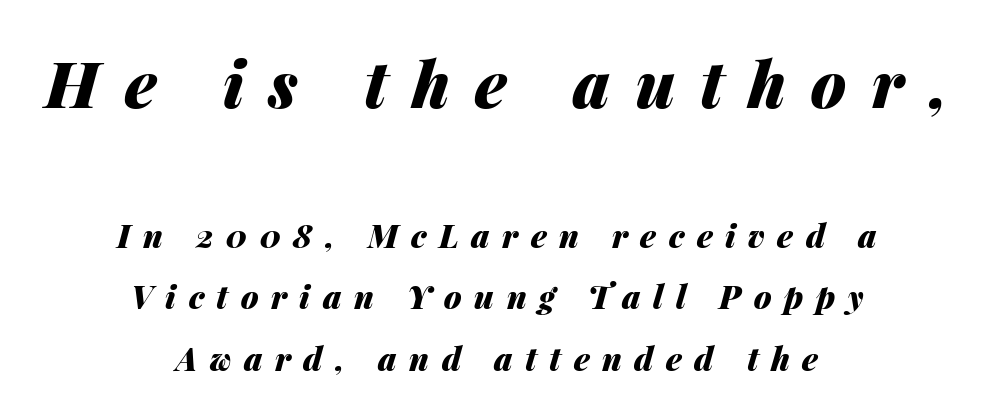
A student would notice the top passage is typeset larger than what follows. An italicized treatment has been applied to the whole sample. Heft: maximum for text — a bold. This rendering features lettering with no underline. How are the letters spaced? Widely, with obvious added tracking.
